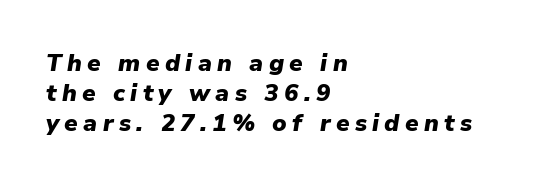
{"italic": "yes", "lean": "right", "slant_degrees": 9, "bold": "yes", "underline": "no", "align": "left", "line_spacing": "normal", "line_spacing_ratio": 1.26, "letter_spacing": "wide", "letter_spacing_em": 0.22, "glyph_px": 24}
